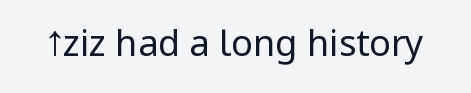
Q: Is the text bold? A: No.
Q: Is the text italic (slanted)? A: No, it is upright.
Q: Is the typeface a serif or a sans-serif typeface? A: Sans-serif.
Q: Is the text underlined? A: No.
Q: Is the spacing between letters normal or unusually wide? A: Normal.
Q: Width (condensed, normal, or wide)? A: Condensed.
Q: Stroke contrast? A: Low.
